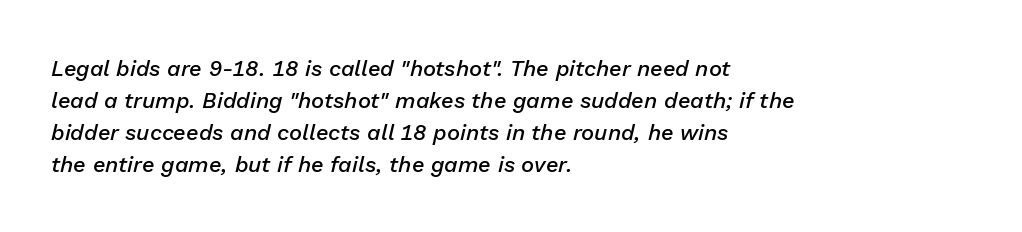
Q: Is the text bold? A: Semi-bold.
Q: Is the text italic (slanted)? A: Yes, it leans right by about 13 degrees.
Q: Is the text underlined? A: No.
Q: How is the paragraph aligned? A: Left-aligned.
Q: Is the spacing between letters normal or unusually wide? A: Normal.
Q: Is the spacing between lines tight, normal or loose? A: Normal.
